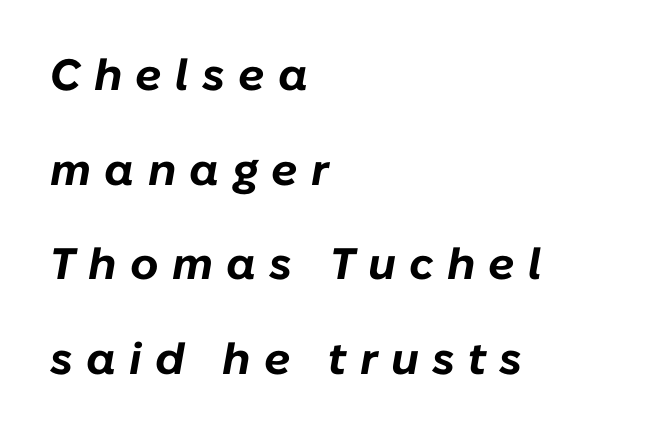
{"italic": "yes", "lean": "right", "slant_degrees": 10, "bold": "yes", "weight": "bold", "width": "normal", "stroke_contrast": "low", "x_height": "medium", "monospaced": "no", "underline": "no", "align": "left", "line_spacing": "loose", "line_spacing_ratio": 2.15, "letter_spacing": "wide", "letter_spacing_em": 0.3, "glyph_px": 44}
